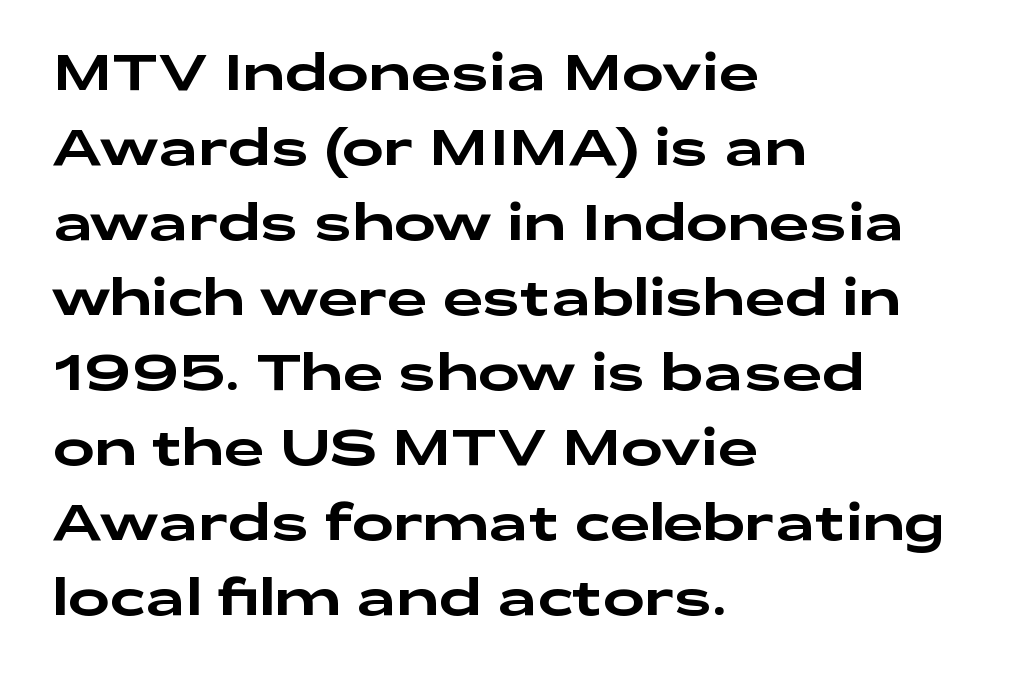
Q: Is the text italic (slanted)? A: No, it is upright.
Q: Is the typeface a serif or a sans-serif typeface? A: Sans-serif.
Q: Is the text underlined? A: No.
Q: How is the paragraph aligned? A: Left-aligned.
Q: Is the spacing between letters normal or unusually wide? A: Normal.
Q: Is the spacing between lines tight, normal or loose? A: Normal.
Q: Width (condensed, normal, or wide)? A: Wide.
Q: Stroke contrast? A: Low.
Q: x-height? A: Medium.
Q: Monospaced? A: No.
